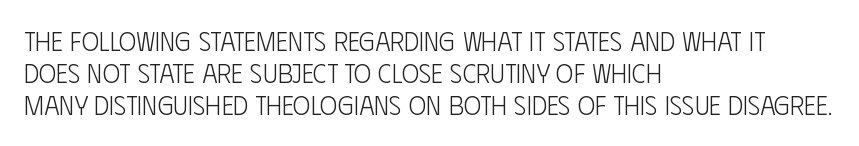
No letter is thick-stroked: the sample isn't bold. The lettering stays uniformly vertical, giving the passage a roman look. This sample uses plain, unmodified letter spacing. These lines stack with their left ends in a neat column. The gap between lines stays unmarked.
